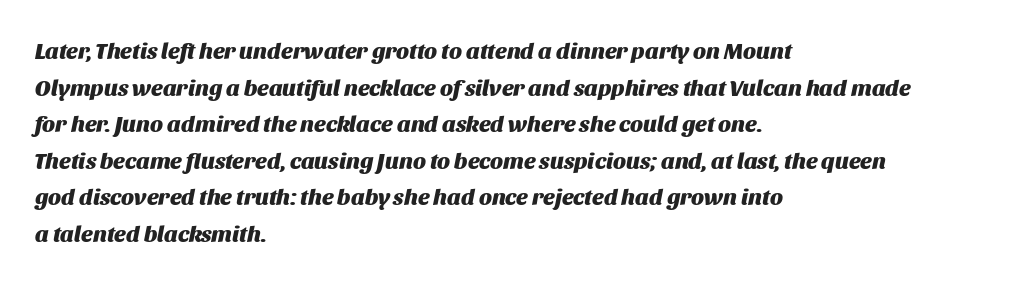
The compositor pushed each line to the left boundary. Standard letterfit; no display-style spreading of the glyphs. The glyphs look as if they've been sheared to an angle. Underline: absent. The lines sit at an ordinary, default distance from one another. Look at the stroke-to-counter ratio: heavy, a bold.
